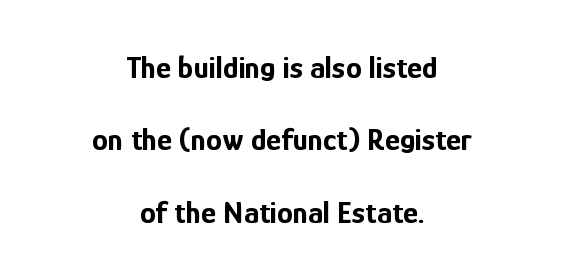
The image shows 32 px bold, condensed sans-serif type, upright; set centered, loose line spacing (2.26x), normal letter spacing, not underlined; low stroke contrast and a medium x-height.
